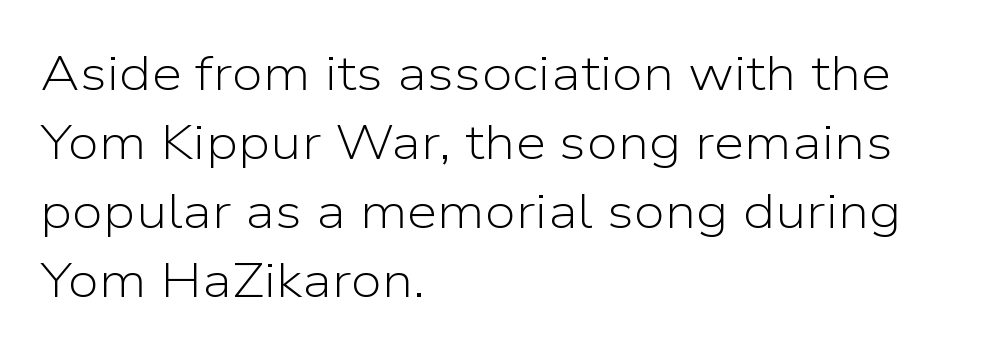
Serif or sans? Sans — the stroke terminals are bare. What's the leading like? Ordinary, nothing unusual. The space beneath each line is pristine and unruled. Stems and bowls with no extra thickness — not bold.
